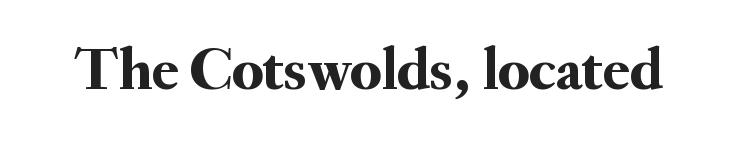
Q: Is the text italic (slanted)? A: No, it is upright.
Q: Is the typeface a serif or a sans-serif typeface? A: Serif.
Q: Is the text underlined? A: No.
Q: Is the spacing between letters normal or unusually wide? A: Normal.
Q: Width (condensed, normal, or wide)? A: Normal.
Q: Stroke contrast? A: Medium.
Q: x-height? A: Small.
Q: Monospaced? A: No.
